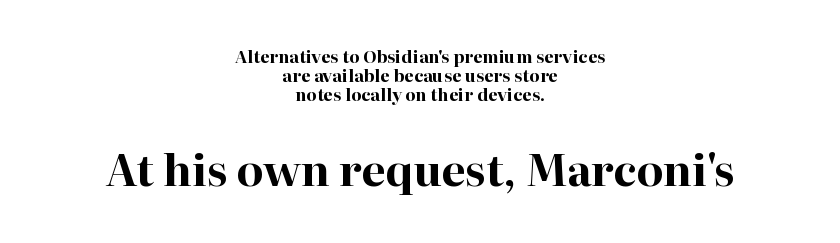
Q: Is the text bold? A: Yes.
Q: Is the text italic (slanted)? A: No, it is upright.
Q: Is the typeface a serif or a sans-serif typeface? A: Serif.
Q: Is the text underlined? A: No.
Q: How is the paragraph aligned? A: Centered.
Q: Is the spacing between letters normal or unusually wide? A: Normal.
Q: Is the spacing between lines tight, normal or loose? A: Tight.
Q: Which block of text is set in a larger size, the first (top) or the second (bottom)? A: The second (bottom) one.
Q: Width (condensed, normal, or wide)? A: Normal.
Q: Stroke contrast? A: High.
Q: x-height? A: Medium.
Q: Monospaced? A: No.
